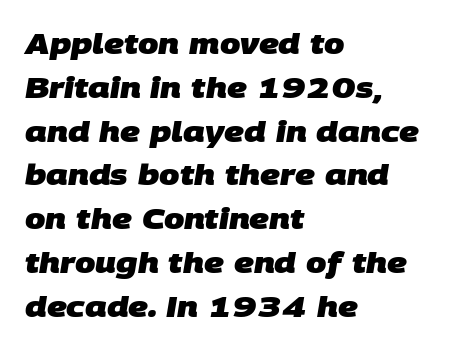
In terms of letterform style, serifs are entirely absent. Each letter keeps its own natural width here, so spacing adapts to shape. Descenders hang freely into open space. The rag falls on the right side of this text block. The line-height multiplier appears to be the usual default.
